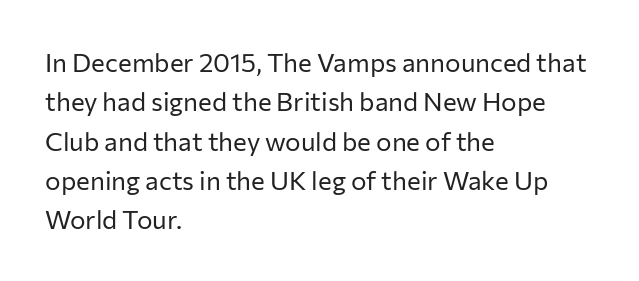
{"italic": "no", "bold": "no", "underline": "no", "align": "left", "line_spacing": "normal", "line_spacing_ratio": 1.51, "letter_spacing": "normal", "letter_spacing_em": 0.0, "glyph_px": 26}
